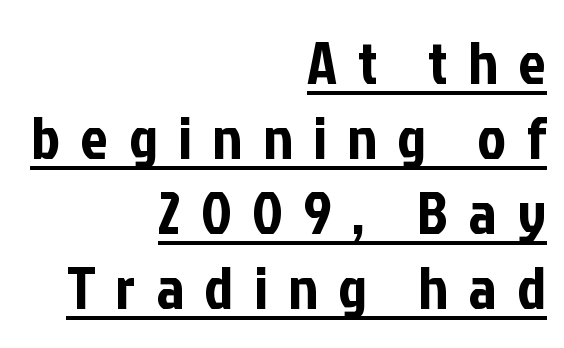
The image shows 61 px condensed sans-serif type, upright; set right-aligned, line spacing 1.23x, unusually wide letter spacing (+0.34 em), underlined; low stroke contrast and a medium x-height.
